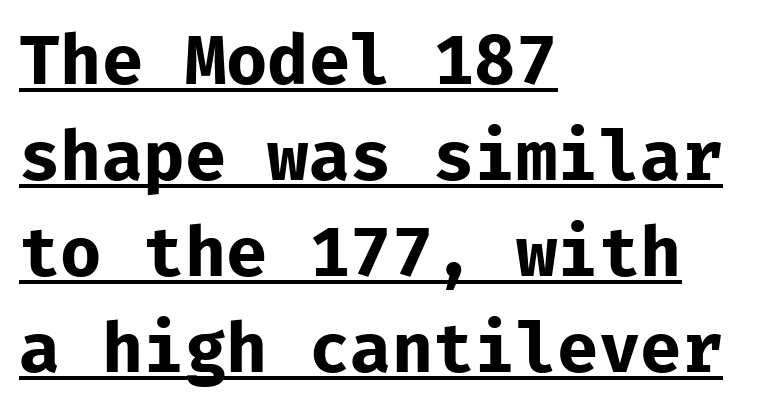
The image shows 69 px bold sans-serif type, upright, monospaced; set left-aligned, normal line spacing (1.39x), normal letter spacing, underlined; low stroke contrast and a medium x-height.
